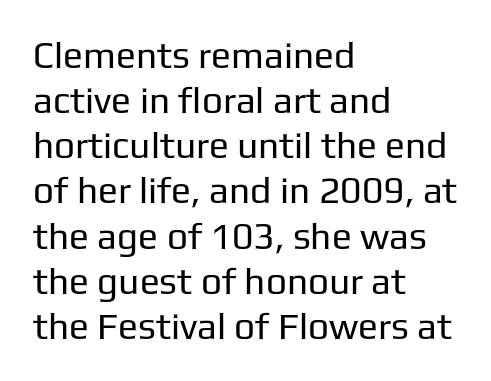
The image shows 37 px regular-weight sans-serif type, upright; set left-aligned, line spacing 1.22x, normal letter spacing, not underlined; low stroke contrast and a medium x-height.
